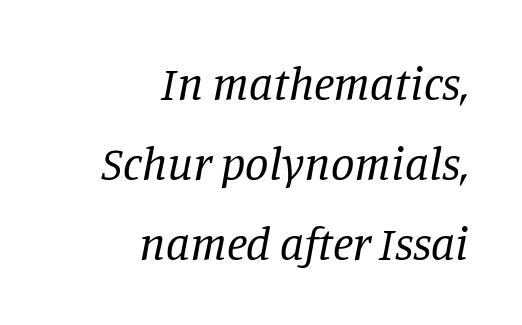
{"serif": "yes", "italic": "yes", "lean": "right", "slant_degrees": 11, "bold": "no", "weight": "regular", "width": "normal", "stroke_contrast": "low", "x_height": "large", "monospaced": "no", "underline": "no", "align": "right", "line_spacing": "normal", "line_spacing_ratio": 1.7, "letter_spacing": "normal", "letter_spacing_em": 0.0, "glyph_px": 47}
